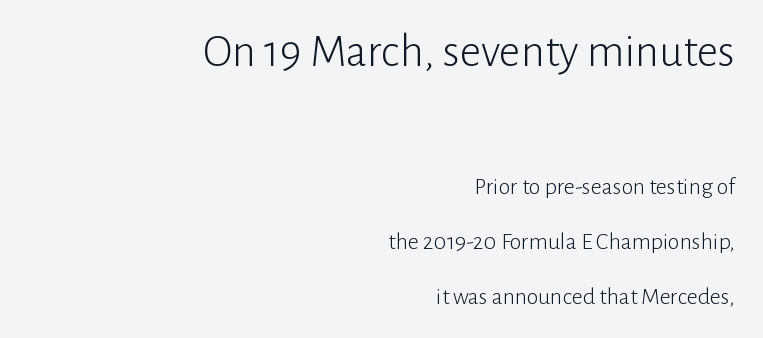
This rendering employs a face without finishing strokes, i.e., a sans-serif. Bigger letters appear in the top chunk; the bottom chunk is reduced. The type is set solid horizontally, with unmodified tracking. Any mark beneath the type? The region is blank. Right-aligned paragraph, ragged on the left. The specimen reads as upright at a glance.
